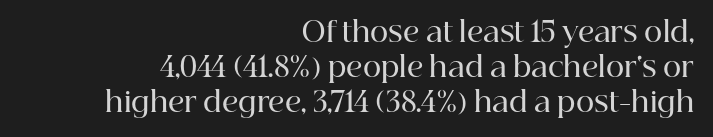
The line-height multiplier appears to be the usual default. Looks like regular typesetting: each glyph gets only the width it needs. How are the letters spaced? Ordinarily, with no added tracking. Classification — serif. A bare baseline throughout the passage. Horizontally, the lines are justified to the trailing edge only.
